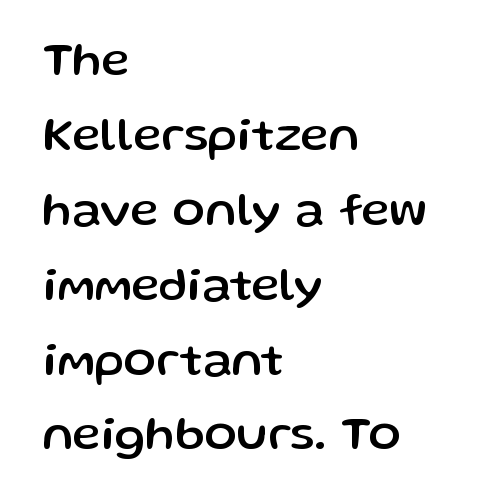
Q: Is the text italic (slanted)? A: No, it is upright.
Q: Is the typeface a serif or a sans-serif typeface? A: Sans-serif.
Q: Is the text underlined? A: No.
Q: How is the paragraph aligned? A: Left-aligned.
Q: Is the spacing between letters normal or unusually wide? A: Normal.
Q: Is the spacing between lines tight, normal or loose? A: Normal.
Q: Width (condensed, normal, or wide)? A: Normal.
Q: Stroke contrast? A: Low.
Q: x-height? A: Medium.
Q: Monospaced? A: No.
